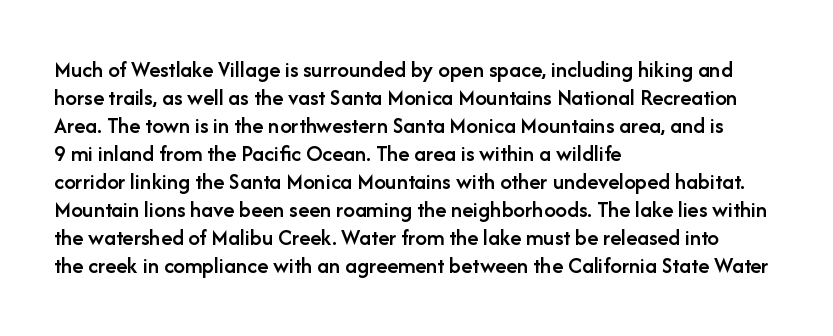
{"italic": "no", "bold": "semi", "underline": "no", "align": "left", "line_spacing_ratio": 1.22, "letter_spacing": "normal", "letter_spacing_em": 0.0, "glyph_px": 23}
